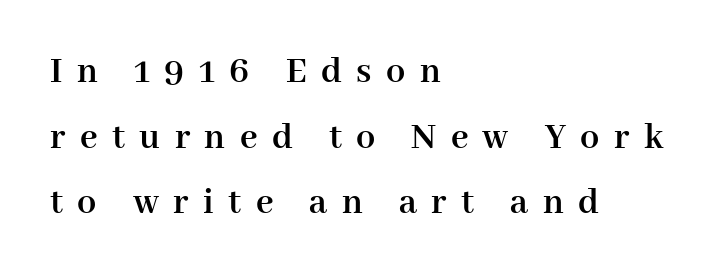
The image shows 38 px semibold serif type, upright; set left-aligned, line spacing 1.73x, unusually wide letter spacing (+0.38 em), not underlined; high stroke contrast and a medium x-height.
